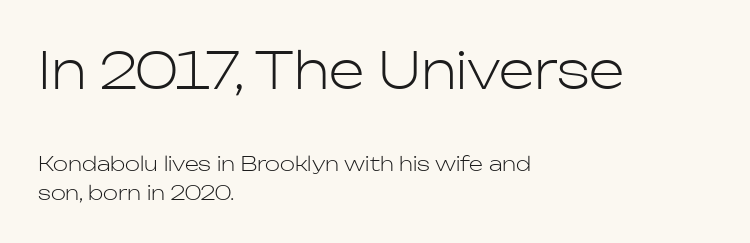
If you measured baseline to baseline, you'd find a middling distance. Check under the words: just untouched page. Stroke terminals: plain, sans-serif. Stems here are at most as thick as an everyday book face. Between one letter and the next there's only the usual sliver of space.
